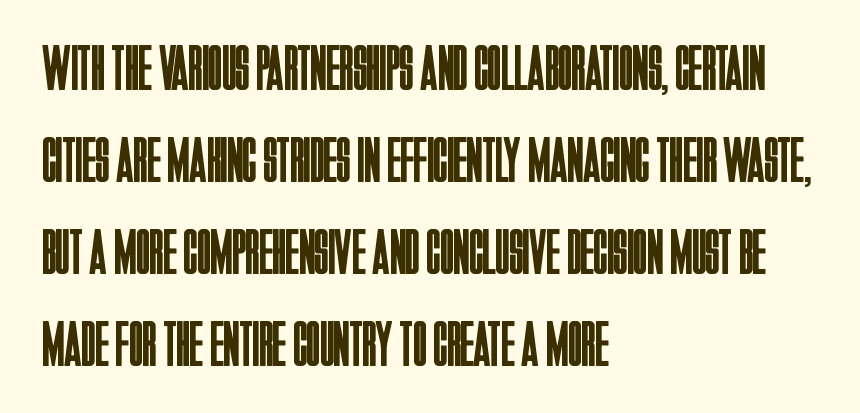
{"serif": "no", "italic": "no", "bold": "no", "weight": "regular", "width": "condensed", "stroke_contrast": "low", "x_height": "large", "monospaced": "no", "underline": "no", "align": "left", "line_spacing": "normal", "line_spacing_ratio": 1.44, "letter_spacing": "normal", "letter_spacing_em": 0.0, "glyph_px": 64}
